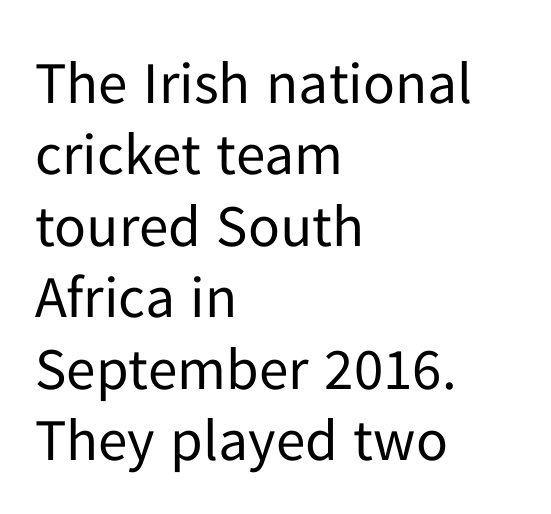
{"serif": "no", "italic": "no", "bold": "no", "weight": "regular", "width": "normal", "stroke_contrast": "low", "x_height": "medium", "monospaced": "no", "underline": "no", "align": "left", "line_spacing_ratio": 1.21, "letter_spacing": "normal", "letter_spacing_em": 0.0, "glyph_px": 59}
